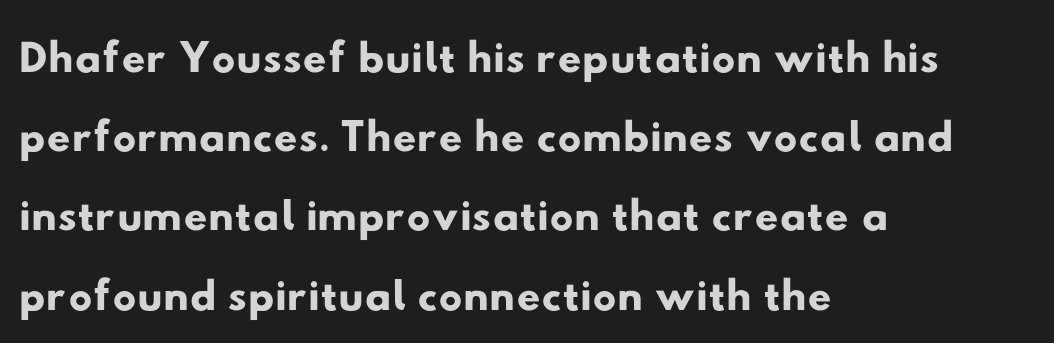
The image shows 66 px wide sans-serif type; set left-aligned, line spacing 1.2x, normal letter spacing, not underlined; low stroke contrast and a small x-height.
